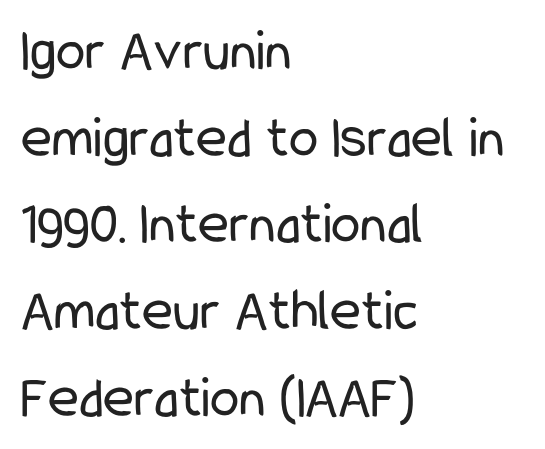
The image shows 59 px regular-weight, condensed sans-serif type, upright; set left-aligned, normal line spacing (1.47x), normal letter spacing, not underlined; low stroke contrast and a medium x-height.
